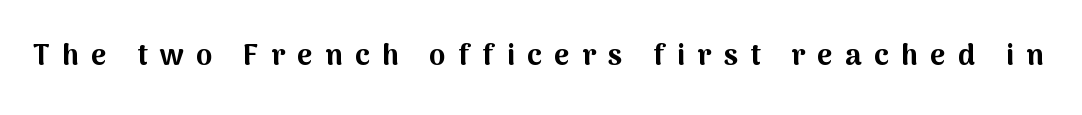
{"serif": "no", "italic": "no", "bold": "yes", "weight": "bold", "width": "normal", "stroke_contrast": "medium", "x_height": "medium", "monospaced": "no", "underline": "no", "letter_spacing": "wide", "letter_spacing_em": 0.43, "glyph_px": 29}
